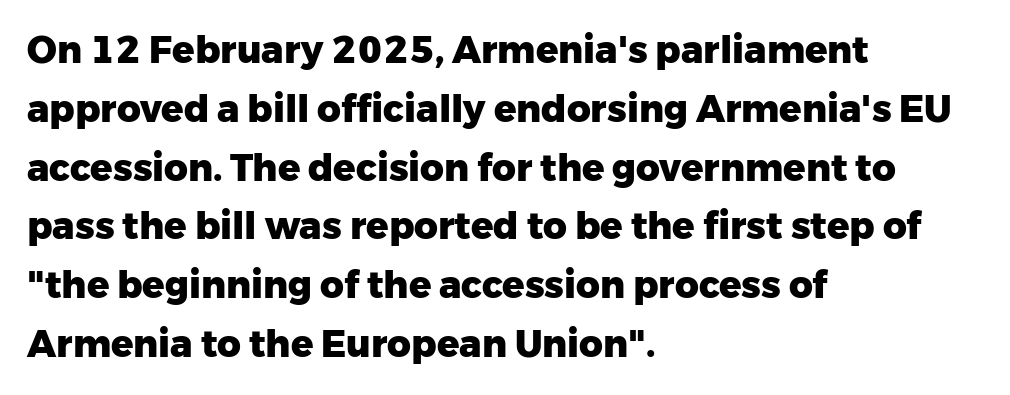
The image shows 37 px heavy sans-serif type, upright; set left-aligned, normal line spacing (1.59x), normal letter spacing, not underlined; low stroke contrast and a medium x-height.
